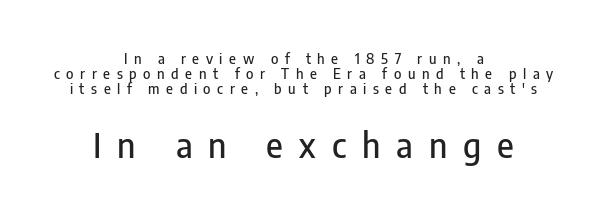
Q: Is the text italic (slanted)? A: No, it is upright.
Q: Is the typeface a serif or a sans-serif typeface? A: Sans-serif.
Q: Is the text underlined? A: No.
Q: How is the paragraph aligned? A: Centered.
Q: Is the spacing between letters normal or unusually wide? A: Unusually wide.
Q: Is the spacing between lines tight, normal or loose? A: Tight.
Q: Which block of text is set in a larger size, the first (top) or the second (bottom)? A: The second (bottom) one.
Q: Width (condensed, normal, or wide)? A: Condensed.
Q: Stroke contrast? A: Low.
Q: x-height? A: Medium.
Q: Monospaced? A: No.
